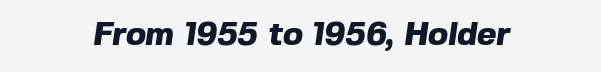
The image shows 33 px heavy sans-serif type; set centered, normal letter spacing, not underlined; a medium x-height.
